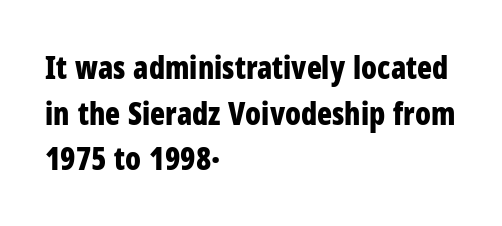
The image shows 31 px bold, condensed sans-serif type, upright; set left-aligned, normal line spacing (1.47x), normal letter spacing, not underlined; low stroke contrast and a medium x-height.
